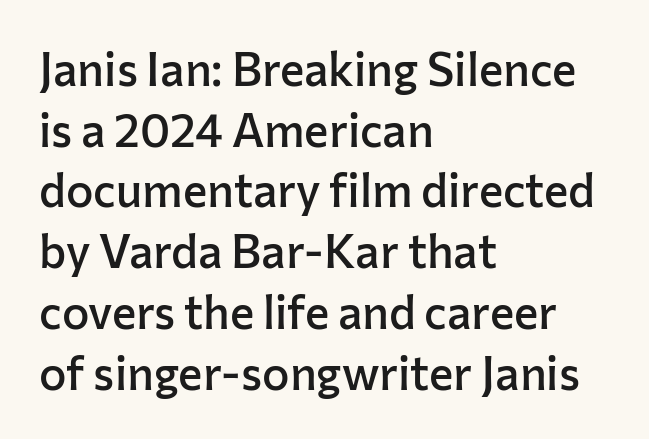
The image shows 46 px semibold sans-serif type, upright; set left-aligned, normal line spacing (1.32x), normal letter spacing, not underlined; low stroke contrast and a medium x-height.
